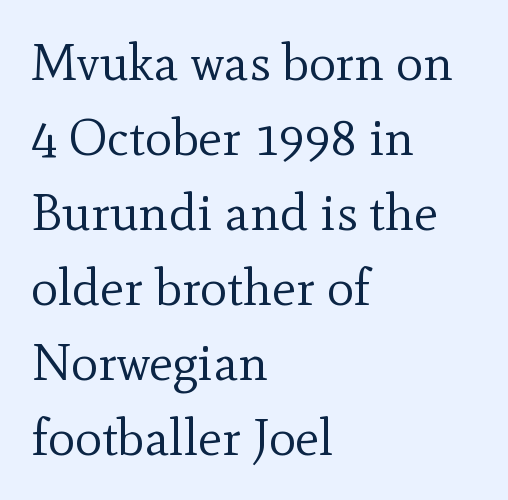
The image shows 51 px regular-weight serif type, upright; set left-aligned, normal line spacing (1.47x), normal letter spacing, not underlined; a small x-height.
